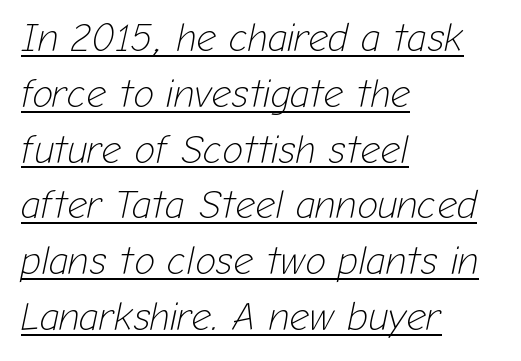
The image shows 39 px light type, italic (leaning right); set left-aligned, normal line spacing (1.43x), normal letter spacing, underlined; low stroke contrast and a medium x-height.
